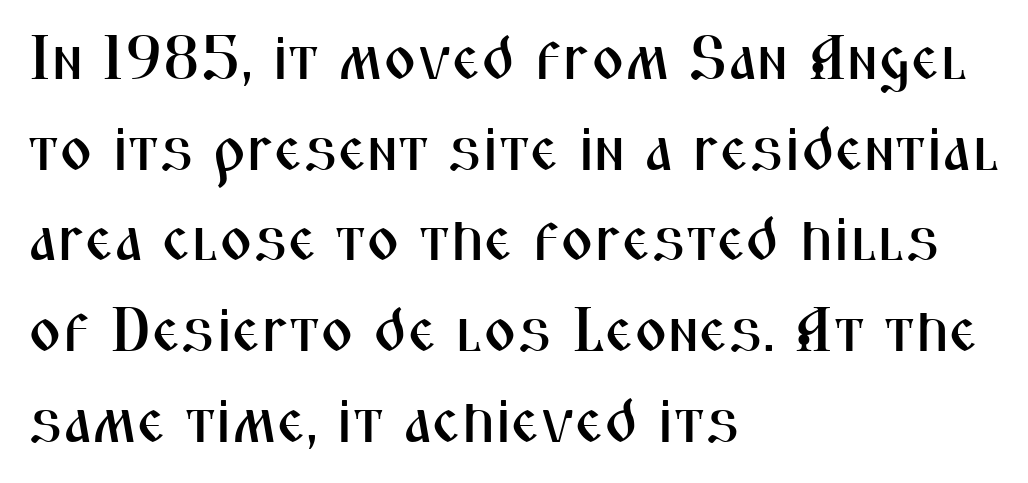
{"serif": "no", "italic": "no", "width": "condensed", "stroke_contrast": "medium", "x_height": "medium", "monospaced": "no", "underline": "no", "align": "left", "line_spacing": "normal", "line_spacing_ratio": 1.44, "letter_spacing": "normal", "letter_spacing_em": 0.0, "glyph_px": 63}
